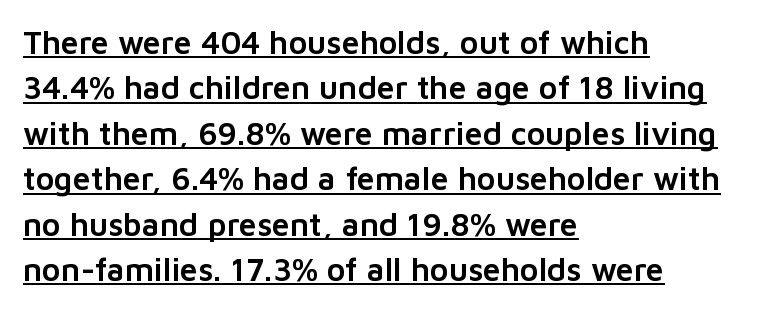
When letters stand straight like this, we call the style roman or upright. Each letter's strokes conclude bluntly, with no projecting serifs. Spacing between characters is what you'd get straight out of the box. The text block is weighted toward the left margin, trailing off unevenly rightward. Like a heading marked for emphasis, these lines bear an underscore.
